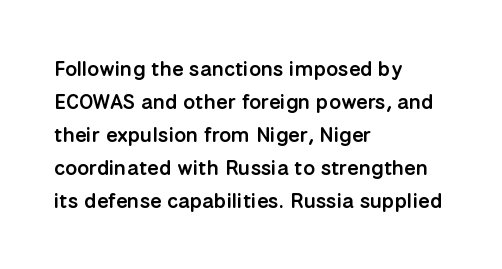
You could call the tracking neutral — neither tight nor loose. Which margin do the lines hug? The left one — the right edge is uneven. Regarding leading, the lines here are spaced in the standard way. Does the weight exceed regular? Yes, but only to semibold. The glyphs are unaccompanied by any horizontal stroke below them.
